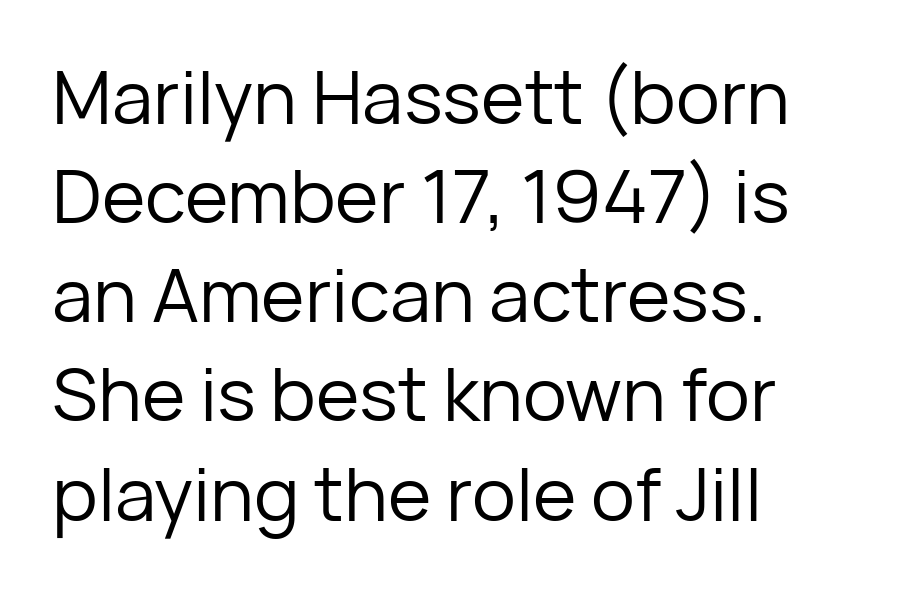
{"serif": "no", "italic": "no", "bold": "no", "weight": "regular", "width": "normal", "stroke_contrast": "low", "x_height": "medium", "monospaced": "no", "underline": "no", "align": "left", "line_spacing": "normal", "line_spacing_ratio": 1.34, "letter_spacing": "normal", "letter_spacing_em": 0.0, "glyph_px": 74}
